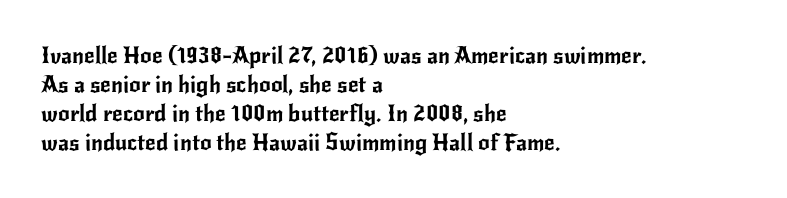
{"italic": "no", "underline": "no", "align": "left", "line_spacing": "normal", "line_spacing_ratio": 1.26, "letter_spacing": "normal", "letter_spacing_em": 0.0, "glyph_px": 23}
